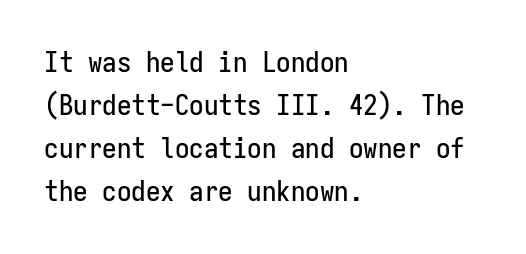
The image shows 29 px condensed sans-serif type, upright, monospaced; set left-aligned, normal line spacing (1.48x), normal letter spacing, not underlined; low stroke contrast and a medium x-height.
